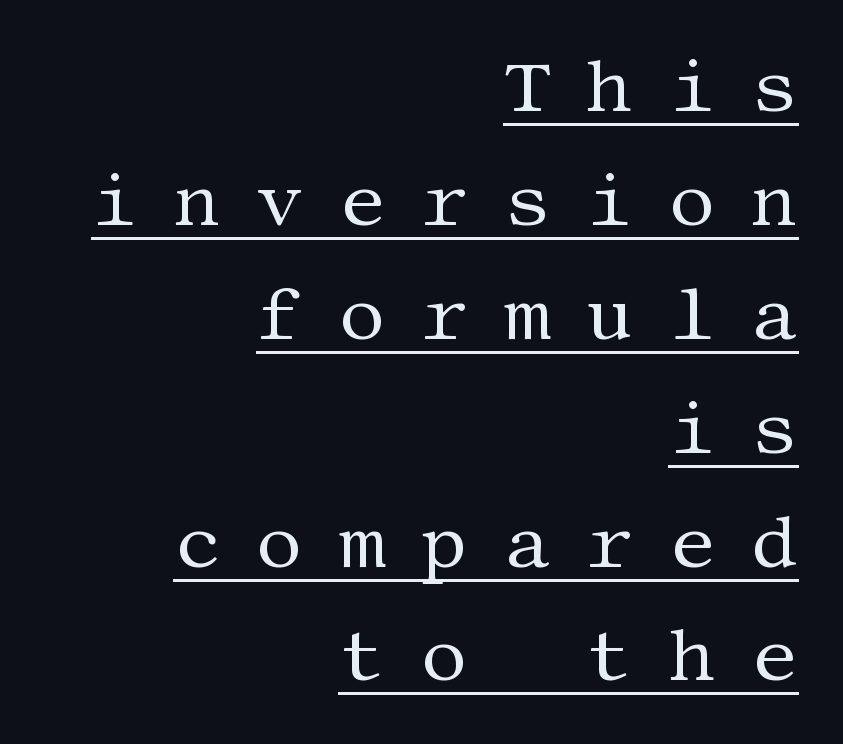
The image shows 73 px regular-weight serif type, upright; set right-aligned, normal line spacing (1.56x), unusually wide letter spacing (+0.49 em), underlined; medium stroke contrast and a large x-height.
